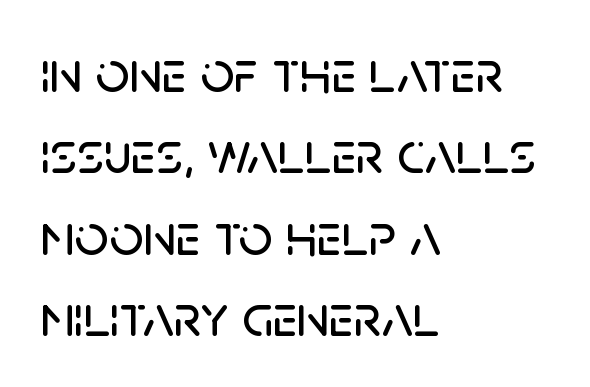
{"serif": "no", "italic": "no", "width": "normal", "stroke_contrast": "low", "x_height": "large", "monospaced": "no", "underline": "no", "align": "left", "line_spacing": "normal", "line_spacing_ratio": 1.38, "letter_spacing": "normal", "letter_spacing_em": 0.0, "glyph_px": 59}
